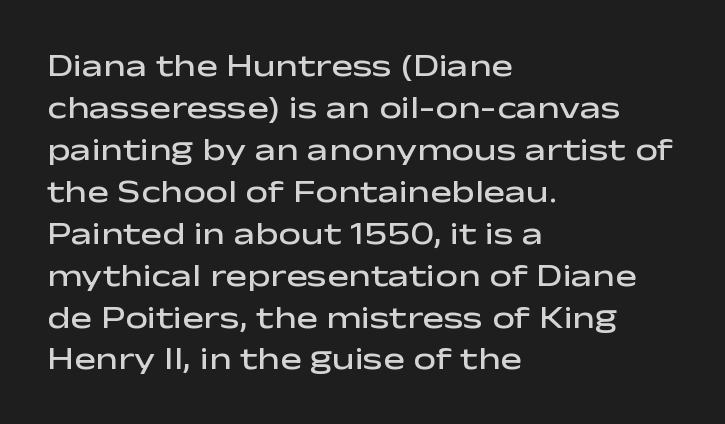
Q: Is the text bold? A: Semi-bold.
Q: Is the text italic (slanted)? A: No, it is upright.
Q: Is the typeface a serif or a sans-serif typeface? A: Sans-serif.
Q: Is the text underlined? A: No.
Q: How is the paragraph aligned? A: Left-aligned.
Q: Is the spacing between letters normal or unusually wide? A: Normal.
Q: Is the spacing between lines tight, normal or loose? A: Normal.
Q: Width (condensed, normal, or wide)? A: Wide.
Q: Stroke contrast? A: Low.
Q: x-height? A: Medium.
Q: Monospaced? A: No.
